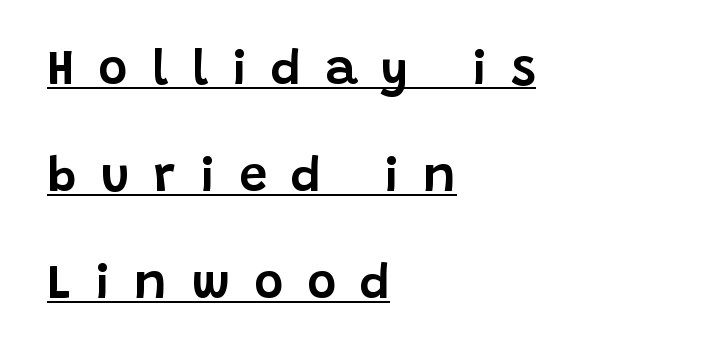
Short note: letters widely spaced. Spacing verdict: proportional, widths tailored to each character. To sum up the face: it is a sans, with no serifs. Short and long lines alike share a common starting point at left. A typographer would call this underscored text.
